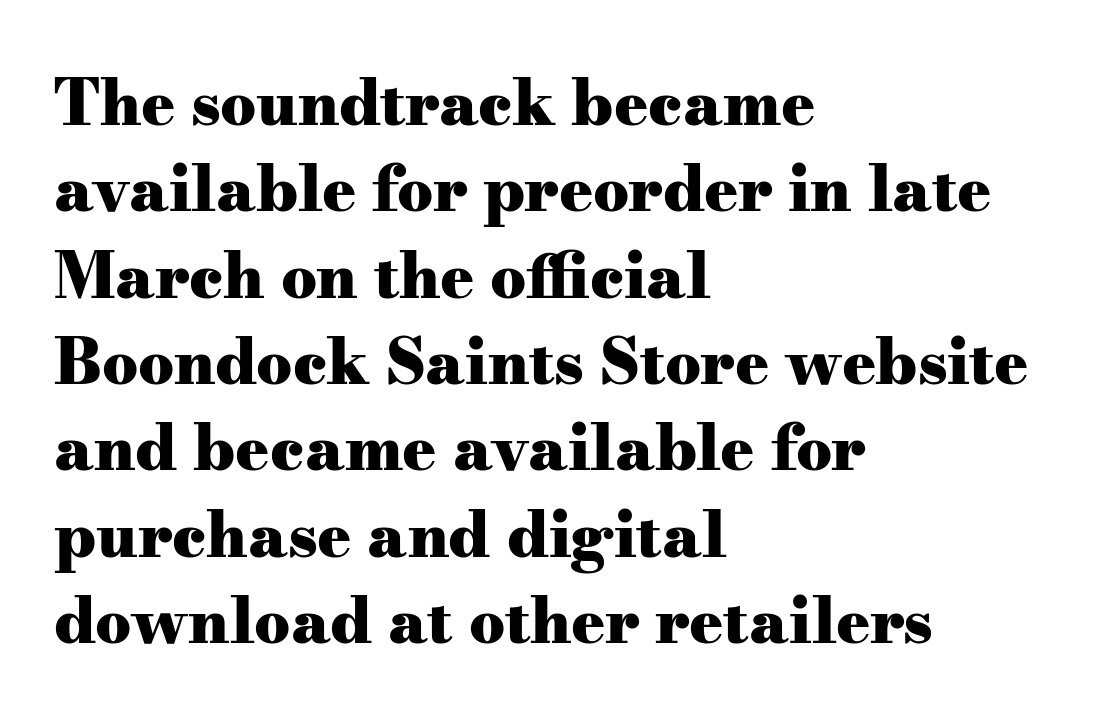
The image shows 63 px heavy, wide serif type, upright; set left-aligned, normal line spacing (1.37x), normal letter spacing, not underlined; medium stroke contrast and a small x-height.
